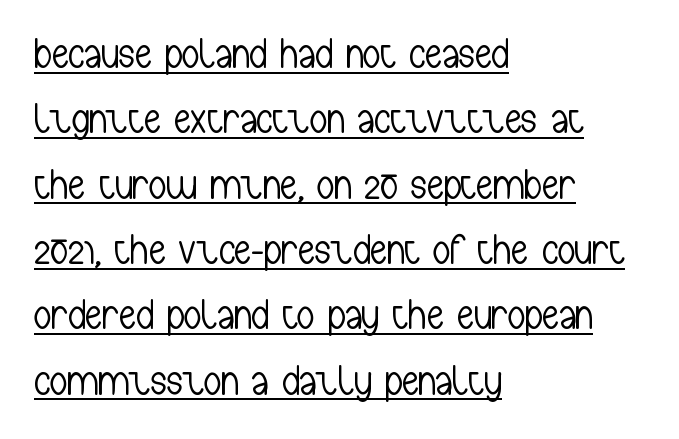
You could not count columns in this text — the font is proportionally spaced. The string is rendered with underlining switched on. Look at the tracking — it's just the regular setting, nothing added. If you drew a line through each stem, it would be perfectly vertical. Note: no serifs on the glyphs. Stems here are at most as thick as an everyday book face.
